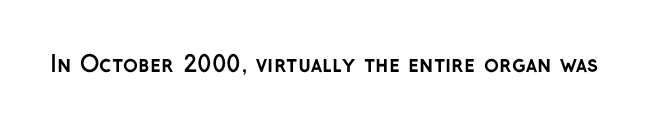
Short note: letters normally spaced. Words float on clear page, feet unadorned. The letters stand upright; this is a roman face. Heavy, bold letterforms.
